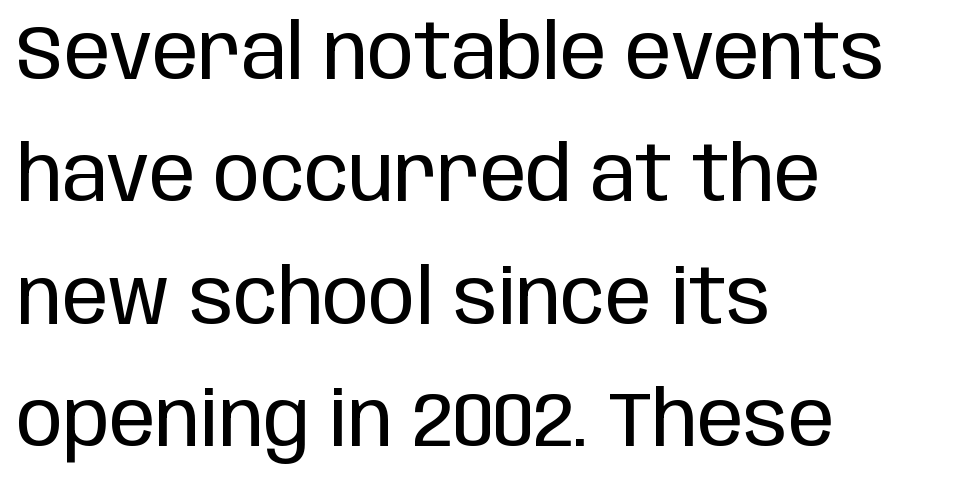
{"serif": "no", "italic": "no", "bold": "no", "weight": "regular", "width": "condensed", "stroke_contrast": "low", "x_height": "large", "monospaced": "no", "underline": "no", "align": "left", "line_spacing": "normal", "line_spacing_ratio": 1.59, "letter_spacing": "normal", "letter_spacing_em": 0.0, "glyph_px": 77}
